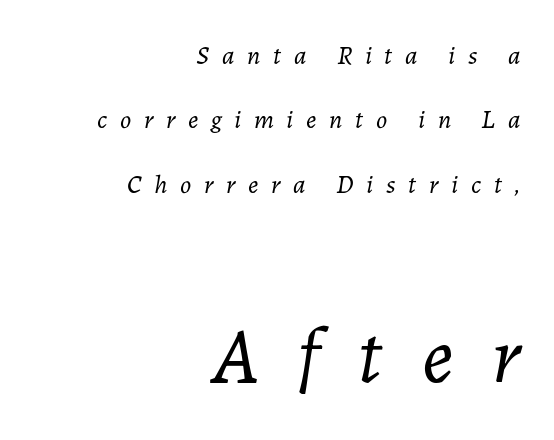
Q: Is the text bold? A: No.
Q: Is the text italic (slanted)? A: Yes, it leans right by about 7 degrees.
Q: Is the text underlined? A: No.
Q: How is the paragraph aligned? A: Right-aligned.
Q: Is the spacing between letters normal or unusually wide? A: Unusually wide.
Q: Is the spacing between lines tight, normal or loose? A: Loose.
Q: Which block of text is set in a larger size, the first (top) or the second (bottom)? A: The second (bottom) one.
Q: Width (condensed, normal, or wide)? A: Normal.
Q: Stroke contrast? A: Low.
Q: x-height? A: Medium.
Q: Monospaced? A: No.
